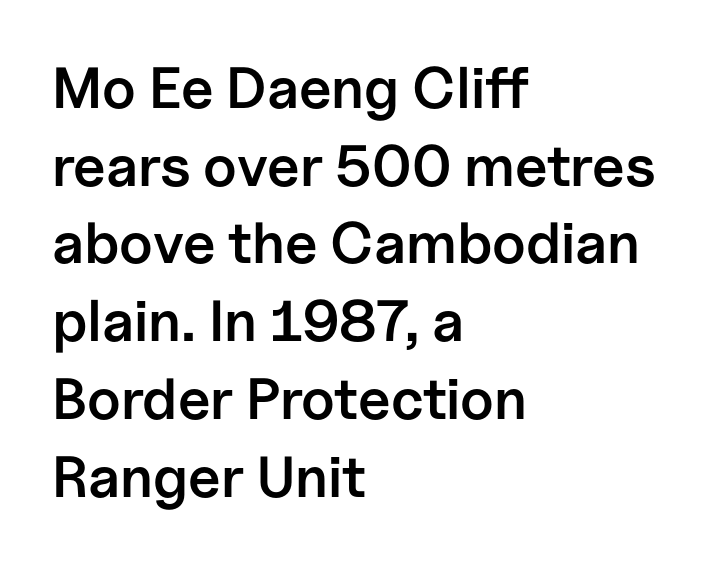
Evenly set lines give the paragraph a standard silhouette. Summary of weight: moderately heavy, a semibold. The gaps between neighbouring characters are ordinary and unremarkable. Does the type have serifs? No, each stem ends abruptly.
